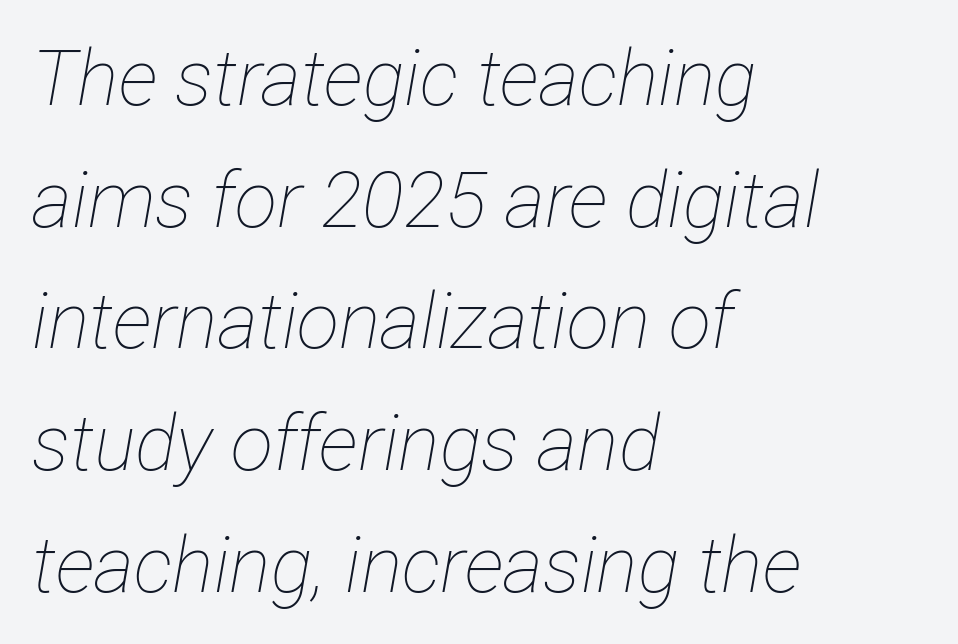
Q: Is the text bold? A: No.
Q: Is the text italic (slanted)? A: Yes, it leans right by about 12 degrees.
Q: Is the text underlined? A: No.
Q: How is the paragraph aligned? A: Left-aligned.
Q: Is the spacing between letters normal or unusually wide? A: Normal.
Q: Is the spacing between lines tight, normal or loose? A: Normal.
Q: Width (condensed, normal, or wide)? A: Condensed.
Q: Stroke contrast? A: Low.
Q: x-height? A: Medium.
Q: Monospaced? A: No.
